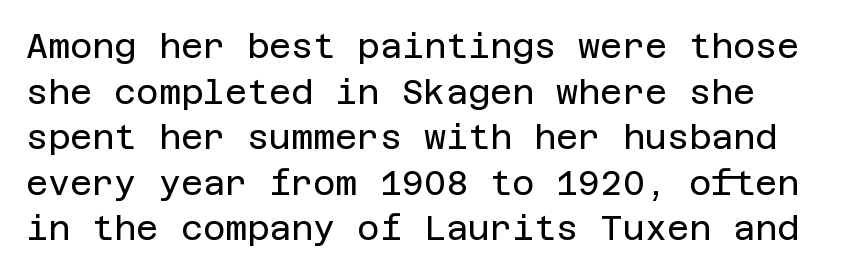
The image shows 34 px regular-weight sans-serif type, upright; set normal line spacing (1.34x), normal letter spacing, not underlined; low stroke contrast and a large x-height.
